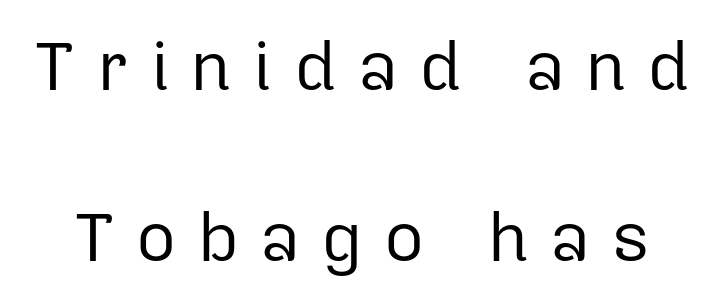
{"serif": "no", "italic": "no", "bold": "no", "weight": "regular", "width": "normal", "stroke_contrast": "low", "x_height": "medium", "monospaced": "no", "underline": "no", "line_spacing": "loose", "line_spacing_ratio": 2.48, "letter_spacing": "wide", "letter_spacing_em": 0.31, "glyph_px": 69}
